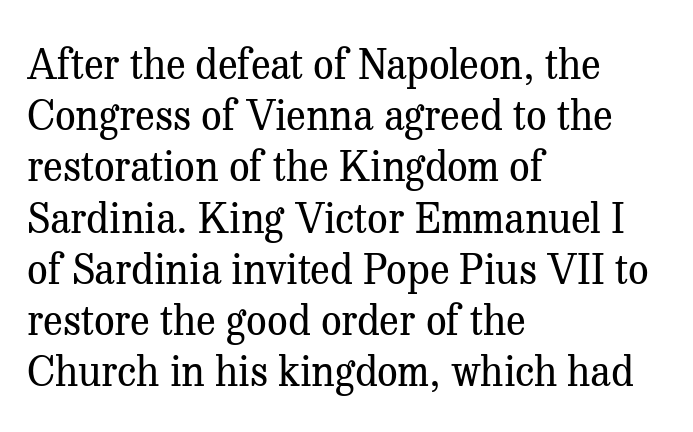
{"serif": "yes", "italic": "no", "bold": "no", "weight": "regular", "width": "normal", "stroke_contrast": "medium", "x_height": "medium", "monospaced": "no", "underline": "no", "align": "left", "line_spacing": "normal", "line_spacing_ratio": 1.25, "letter_spacing": "normal", "letter_spacing_em": 0.0, "glyph_px": 41}
